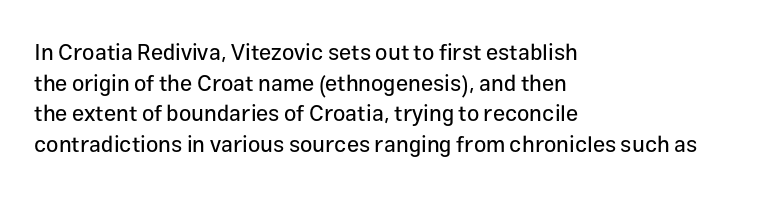
Q: Is the text italic (slanted)? A: No, it is upright.
Q: Is the text underlined? A: No.
Q: How is the paragraph aligned? A: Left-aligned.
Q: Is the spacing between letters normal or unusually wide? A: Normal.
Q: Is the spacing between lines tight, normal or loose? A: Normal.
